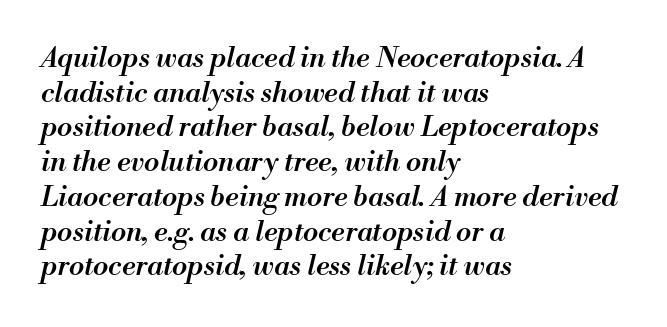
{"italic": "yes", "lean": "right", "slant_degrees": 13, "bold": "semi", "weight": "semibold", "width": "normal", "stroke_contrast": "medium", "x_height": "small", "monospaced": "no", "underline": "no", "align": "left", "line_spacing_ratio": 1.24, "letter_spacing": "normal", "letter_spacing_em": 0.0, "glyph_px": 28}
